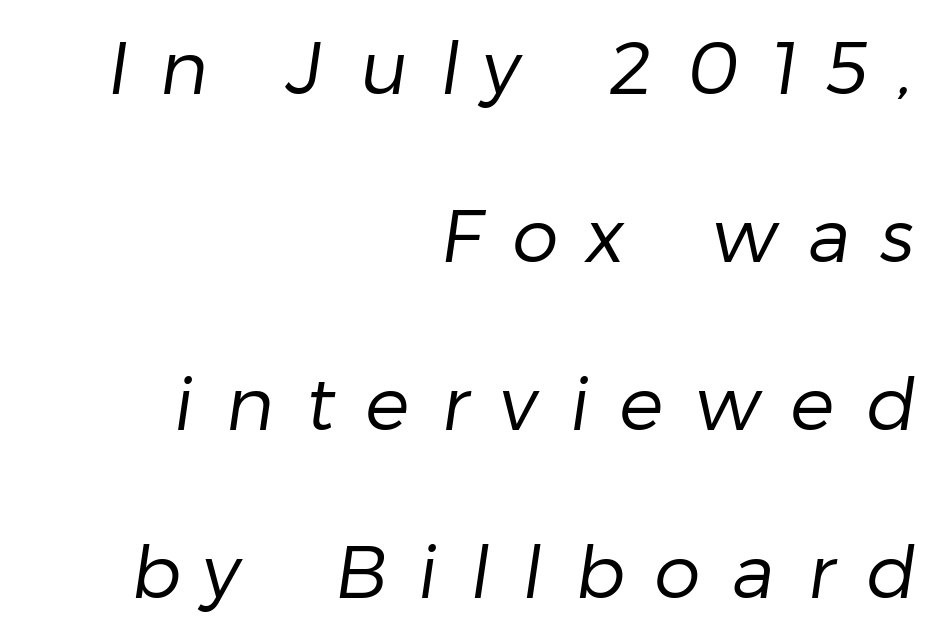
{"serif": "no", "bold": "no", "weight": "regular", "width": "normal", "stroke_contrast": "low", "x_height": "medium", "monospaced": "no", "underline": "no", "align": "right", "line_spacing": "loose", "line_spacing_ratio": 2.27, "letter_spacing": "wide", "letter_spacing_em": 0.43, "glyph_px": 74}
